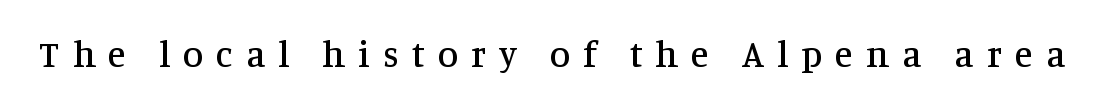
A serif font was chosen for this passage. Note the varied advance widths — an 'i' is clearly narrower than an 'm'. The passage shown has open, widely tracked lettering throughout. This is the regular roman posture of the typeface. The glyphs are unaccompanied by any horizontal stroke below them.
